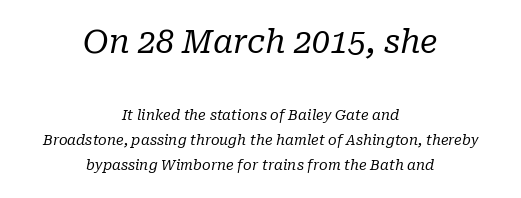
Each letter keeps its own natural width here, so spacing adapts to shape. The tracking reads as untouched default to a designer's eye. Typographically, this falls in the serif category. These lines stack symmetrically, like a column narrowing and widening about its center. Rendered with sloped, italic letterforms. No heavy texture on the line: the type isn't bold.
